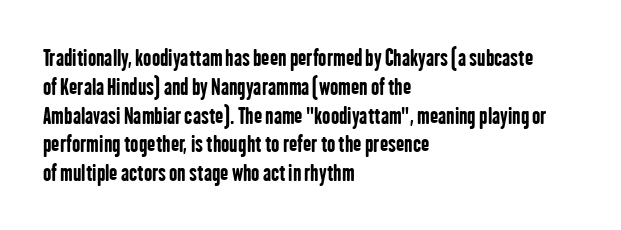
The rows are spaced the way most documents space them. Its strokes are broad and dark, the hallmark of bold type. Posture: upright roman. A bare baseline throughout the passage.
